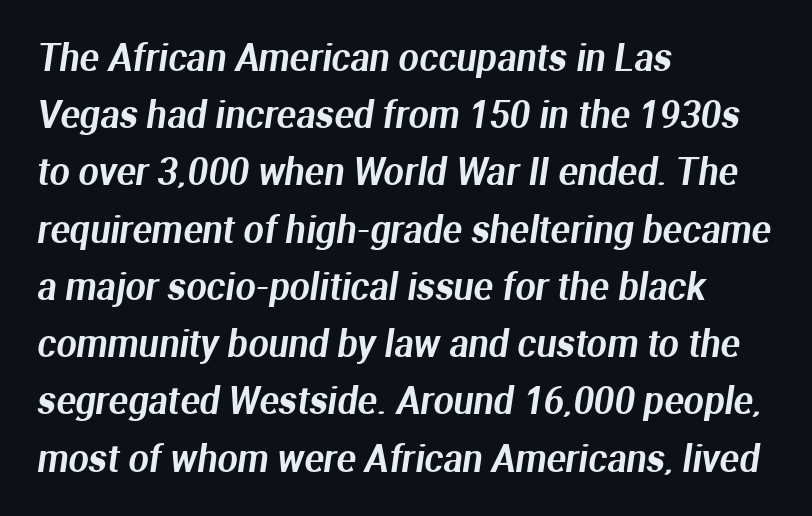
{"serif": "no", "width": "normal", "stroke_contrast": "medium", "x_height": "medium", "monospaced": "no", "underline": "no", "align": "left", "line_spacing": "normal", "line_spacing_ratio": 1.59, "letter_spacing": "normal", "letter_spacing_em": 0.0, "glyph_px": 36}
